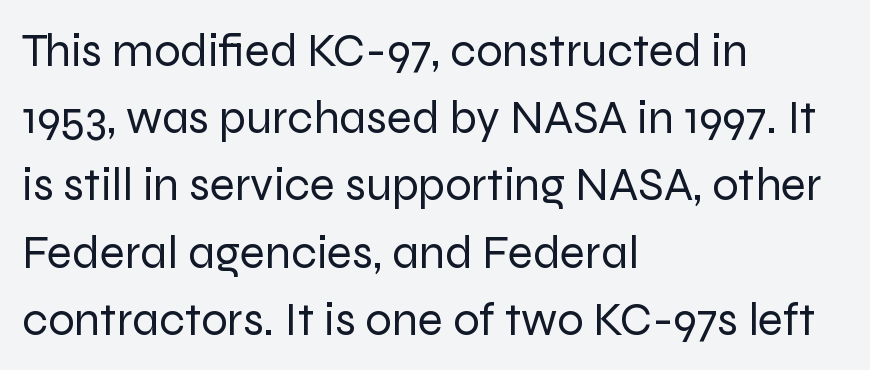
One glance says typical: line gaps are just what's usual. Decoration check: the copy has no underline. The lettering stays uniformly vertical, giving the passage a roman look. Does extra space separate the letters? No, they use regular spacing.
